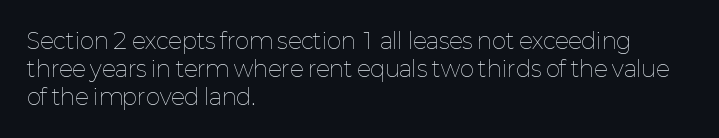
Q: Is the text bold? A: No.
Q: Is the text italic (slanted)? A: No, it is upright.
Q: Is the text underlined? A: No.
Q: How is the paragraph aligned? A: Left-aligned.
Q: Is the spacing between letters normal or unusually wide? A: Normal.
Q: Is the spacing between lines tight, normal or loose? A: Normal.
